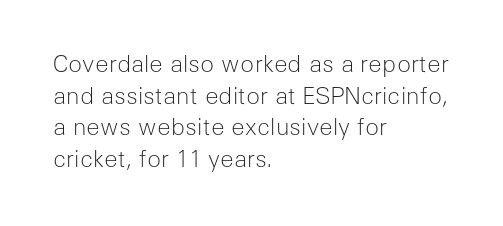
The image shows 23 px text type, upright; set left-aligned, normal line spacing (1.38x), normal letter spacing, not underlined.
